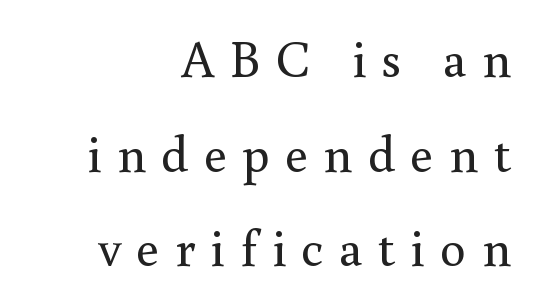
The image shows 52 px regular-weight serif type, upright; set right-aligned, line spacing 1.82x, unusually wide letter spacing (+0.29 em), not underlined; a small x-height.
